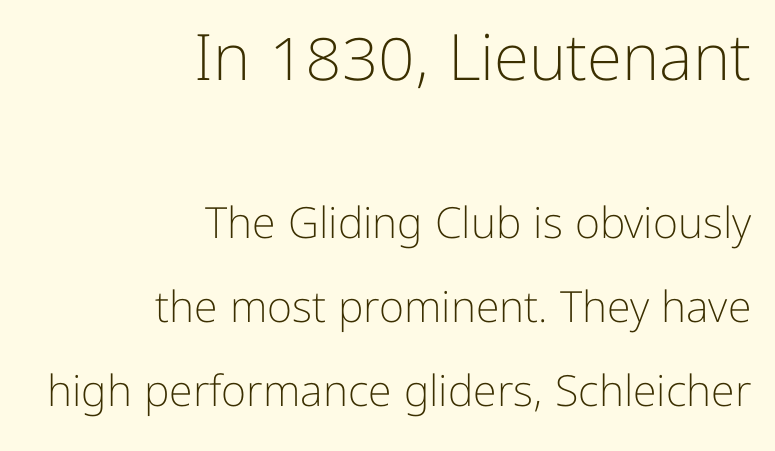
The image shows 64 px light sans-serif type, upright; set right-aligned, loose line spacing (1.95x), normal letter spacing, not underlined; the first (top) block is 1.49x larger; low stroke contrast and a medium x-height.
